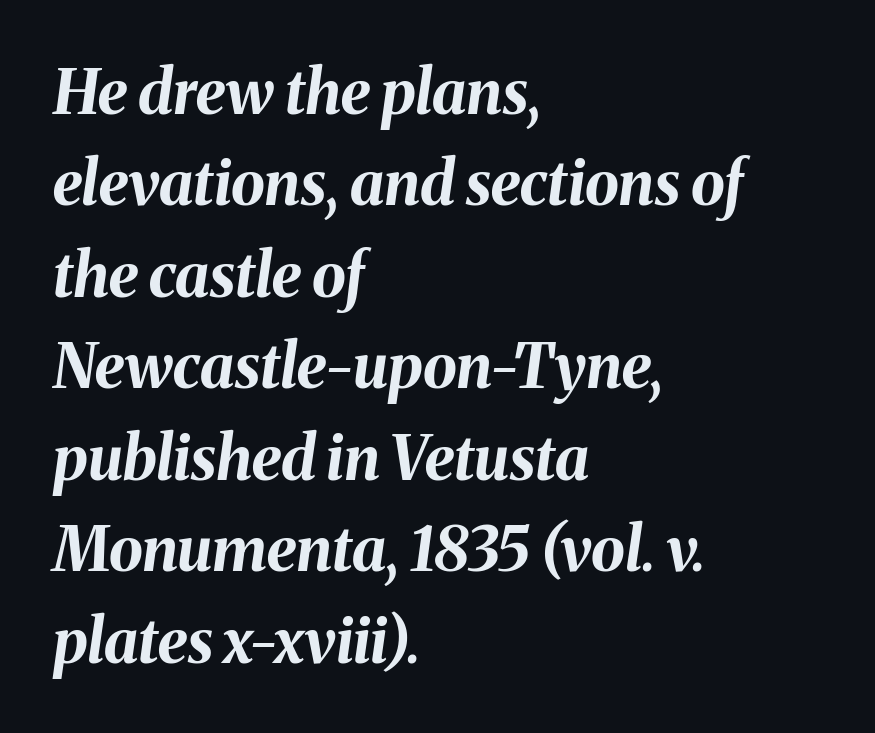
Q: Is the text bold? A: Yes.
Q: Is the text italic (slanted)? A: Yes, it leans right by about 8 degrees.
Q: Is the text underlined? A: No.
Q: How is the paragraph aligned? A: Left-aligned.
Q: Is the spacing between letters normal or unusually wide? A: Normal.
Q: Is the spacing between lines tight, normal or loose? A: Normal.
Q: Width (condensed, normal, or wide)? A: Normal.
Q: Stroke contrast? A: Medium.
Q: x-height? A: Medium.
Q: Monospaced? A: No.
